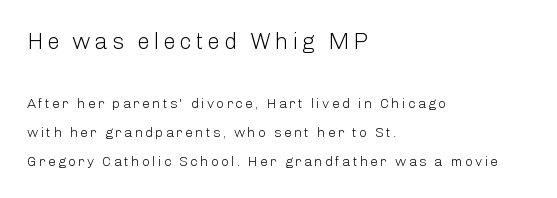
No chunkiness to these letters — they're not bold. Type size steps down from the first block to the second. The space between consecutive lines is lavish. A bare baseline throughout the passage. Teacher's note: observe the even left margin — that is flush-left alignment.
